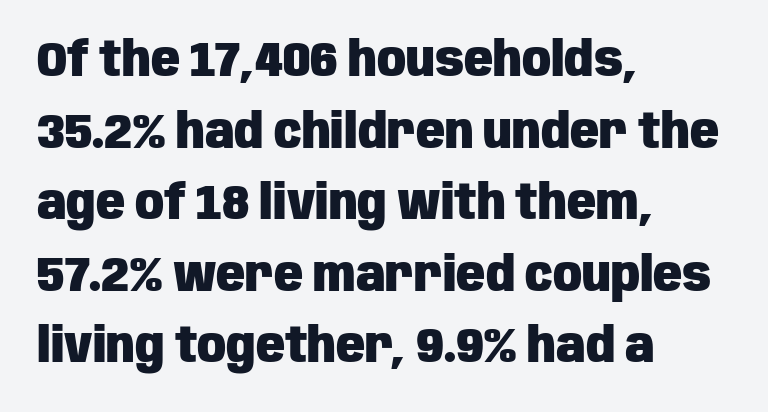
Q: Is the text bold? A: Yes.
Q: Is the text italic (slanted)? A: No, it is upright.
Q: Is the typeface a serif or a sans-serif typeface? A: Sans-serif.
Q: Is the text underlined? A: No.
Q: How is the paragraph aligned? A: Left-aligned.
Q: Is the spacing between letters normal or unusually wide? A: Normal.
Q: Is the spacing between lines tight, normal or loose? A: Normal.
Q: Width (condensed, normal, or wide)? A: Condensed.
Q: Stroke contrast? A: Low.
Q: x-height? A: Large.
Q: Monospaced? A: No.
